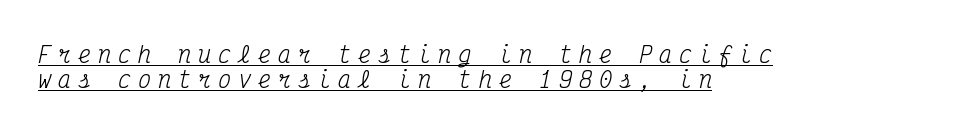
{"italic": "yes", "lean": "right", "slant_degrees": 12, "bold": "no", "underline": "yes", "align": "left", "line_spacing": "tight", "line_spacing_ratio": 1.13, "letter_spacing": "wide", "letter_spacing_em": 0.31, "glyph_px": 22}
